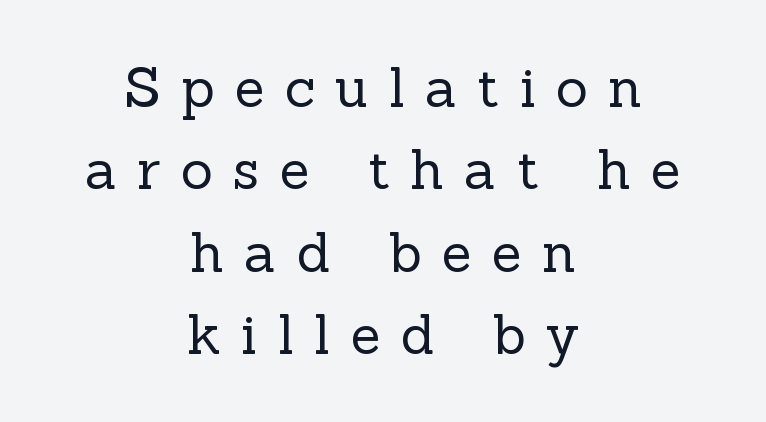
Q: Is the text bold? A: No.
Q: Is the text italic (slanted)? A: No, it is upright.
Q: Is the typeface a serif or a sans-serif typeface? A: Serif.
Q: Is the text underlined? A: No.
Q: How is the paragraph aligned? A: Centered.
Q: Is the spacing between letters normal or unusually wide? A: Unusually wide.
Q: Is the spacing between lines tight, normal or loose? A: Normal.
Q: Width (condensed, normal, or wide)? A: Normal.
Q: x-height? A: Medium.
Q: Monospaced? A: No.
